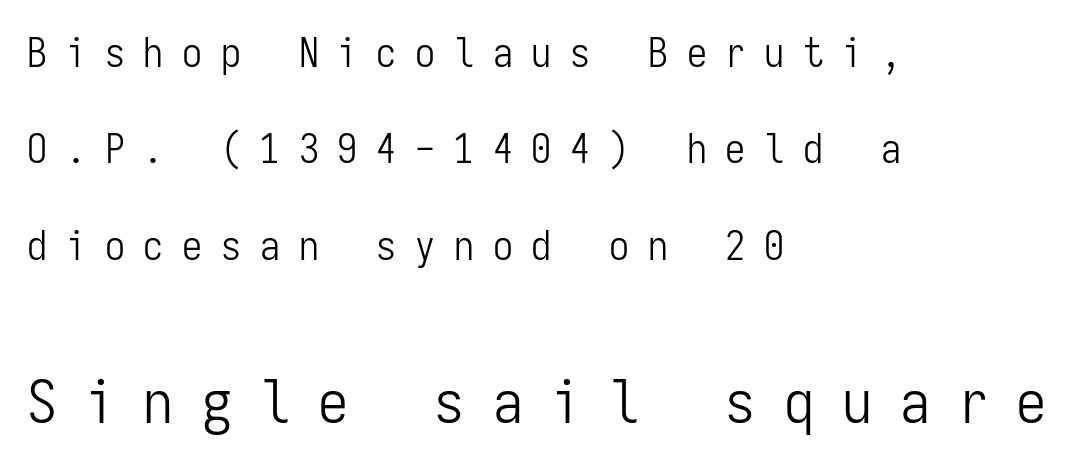
Q: Is the text bold? A: No.
Q: Is the text italic (slanted)? A: No, it is upright.
Q: Is the typeface a serif or a sans-serif typeface? A: Sans-serif.
Q: Is the text underlined? A: No.
Q: How is the paragraph aligned? A: Left-aligned.
Q: Is the spacing between letters normal or unusually wide? A: Unusually wide.
Q: Is the spacing between lines tight, normal or loose? A: Loose.
Q: Which block of text is set in a larger size, the first (top) or the second (bottom)? A: The second (bottom) one.
Q: Width (condensed, normal, or wide)? A: Condensed.
Q: Stroke contrast? A: Low.
Q: x-height? A: Medium.
Q: Monospaced? A: Yes.
